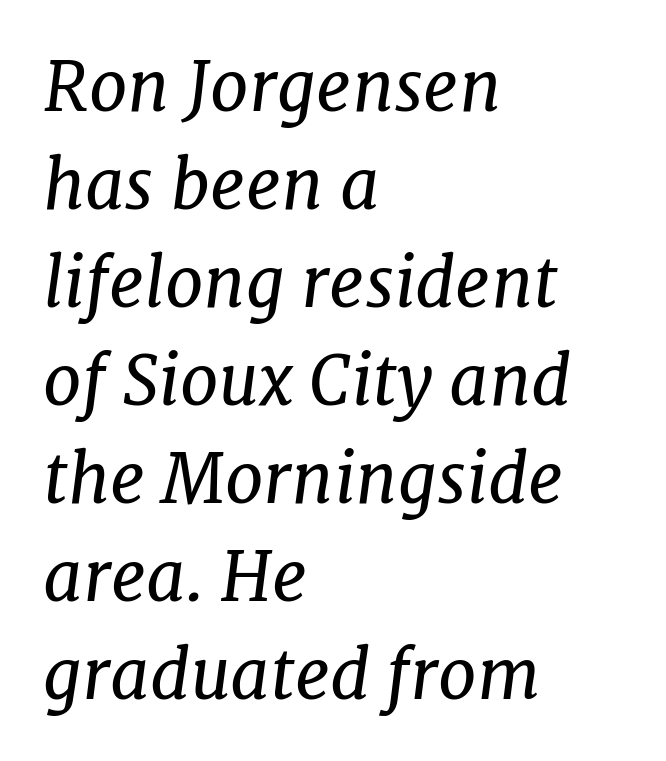
A classic flush-left, rag-right setting is used for this passage. Leading matches the norm, producing a regular column. The strokes carry an ordinary text weight at most. Do the characters align in a grid? No, the font is proportional. Descender tails drop into unmarked territory. Regarding serifs, this sample has them.
